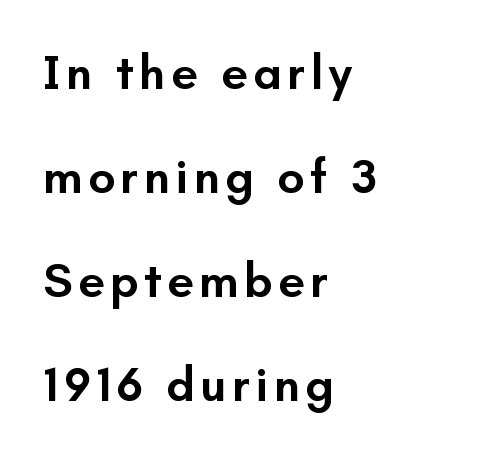
{"serif": "no", "italic": "no", "bold": "semi", "weight": "semibold", "width": "normal", "stroke_contrast": "low", "x_height": "small", "monospaced": "no", "underline": "no", "align": "left", "line_spacing": "loose", "line_spacing_ratio": 2.17, "glyph_px": 48}
